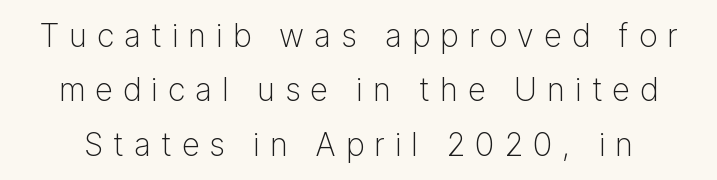
{"serif": "no", "italic": "no", "bold": "no", "weight": "light", "width": "normal", "stroke_contrast": "low", "x_height": "medium", "monospaced": "no", "underline": "no", "line_spacing": "normal", "line_spacing_ratio": 1.7, "letter_spacing": "wide", "letter_spacing_em": 0.31, "glyph_px": 32}
